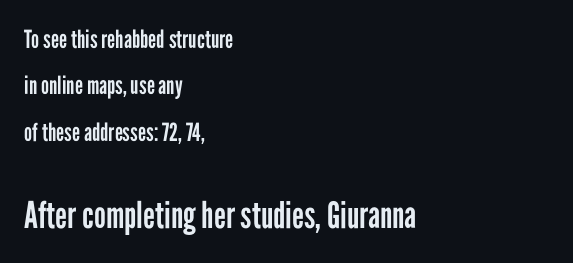
The image shows 37 px regular-weight, condensed sans-serif type, upright; set left-aligned, line spacing 1.86x, normal letter spacing, not underlined; the second (bottom) block is 1.48x larger; low stroke contrast and a medium x-height.
